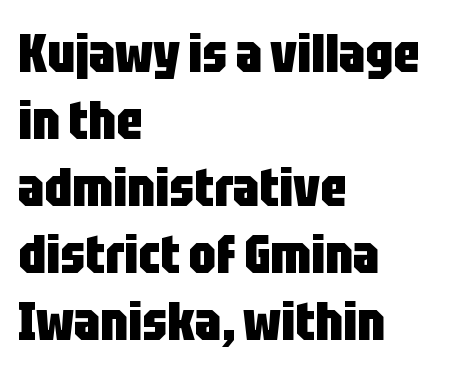
{"serif": "no", "italic": "no", "bold": "yes", "weight": "heavy", "width": "condensed", "stroke_contrast": "low", "x_height": "large", "monospaced": "no", "underline": "no", "align": "left", "line_spacing_ratio": 1.24, "letter_spacing": "normal", "letter_spacing_em": 0.0, "glyph_px": 54}
